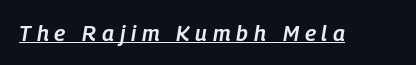
{"italic": "yes", "lean": "right", "slant_degrees": 9, "bold": "semi", "underline": "yes", "letter_spacing": "wide", "letter_spacing_em": 0.26, "glyph_px": 22}
